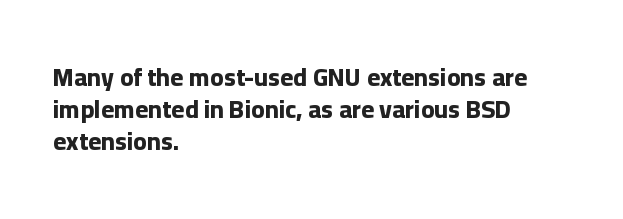
Q: Is the text bold? A: Yes.
Q: Is the text italic (slanted)? A: No, it is upright.
Q: Is the text underlined? A: No.
Q: How is the paragraph aligned? A: Left-aligned.
Q: Is the spacing between letters normal or unusually wide? A: Normal.
Q: Is the spacing between lines tight, normal or loose? A: Normal.
